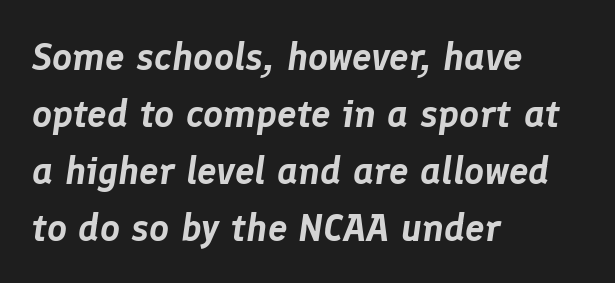
The image shows 39 px text type, italic (leaning right); set left-aligned, normal line spacing (1.46x), normal letter spacing, not underlined; low stroke contrast and a medium x-height.
